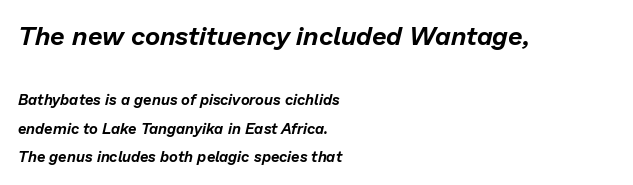
Q: Is the text italic (slanted)? A: Yes, it leans right by about 13 degrees.
Q: Is the text underlined? A: No.
Q: How is the paragraph aligned? A: Left-aligned.
Q: Is the spacing between letters normal or unusually wide? A: Normal.
Q: Is the spacing between lines tight, normal or loose? A: Loose.
Q: Which block of text is set in a larger size, the first (top) or the second (bottom)? A: The first (top) one.
